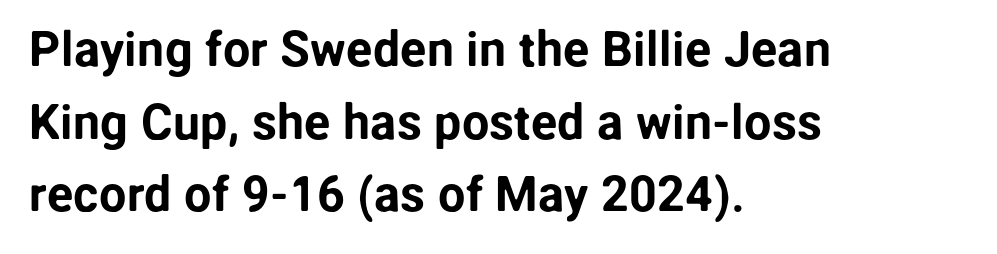
Q: Is the text italic (slanted)? A: No, it is upright.
Q: Is the typeface a serif or a sans-serif typeface? A: Sans-serif.
Q: Is the text underlined? A: No.
Q: How is the paragraph aligned? A: Left-aligned.
Q: Is the spacing between letters normal or unusually wide? A: Normal.
Q: Is the spacing between lines tight, normal or loose? A: Normal.
Q: Width (condensed, normal, or wide)? A: Normal.
Q: Stroke contrast? A: Low.
Q: x-height? A: Medium.
Q: Monospaced? A: No.
